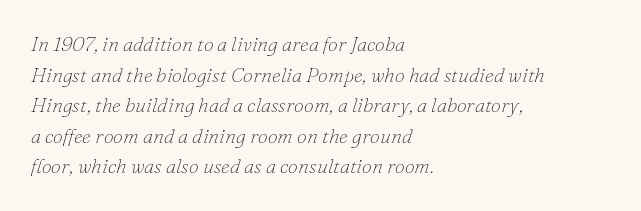
{"italic": "yes", "lean": "right", "slant_degrees": 16, "bold": "no", "underline": "no", "align": "left", "line_spacing": "normal", "line_spacing_ratio": 1.53, "letter_spacing": "normal", "letter_spacing_em": 0.0, "glyph_px": 20}
